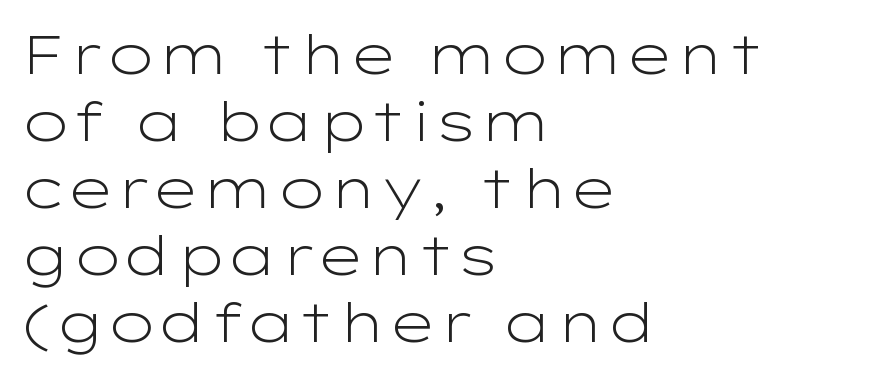
Q: Is the text bold? A: No.
Q: Is the text italic (slanted)? A: No, it is upright.
Q: Is the typeface a serif or a sans-serif typeface? A: Sans-serif.
Q: Is the text underlined? A: No.
Q: How is the paragraph aligned? A: Left-aligned.
Q: Is the spacing between letters normal or unusually wide? A: Normal.
Q: Width (condensed, normal, or wide)? A: Wide.
Q: Stroke contrast? A: Low.
Q: x-height? A: Medium.
Q: Monospaced? A: No.
